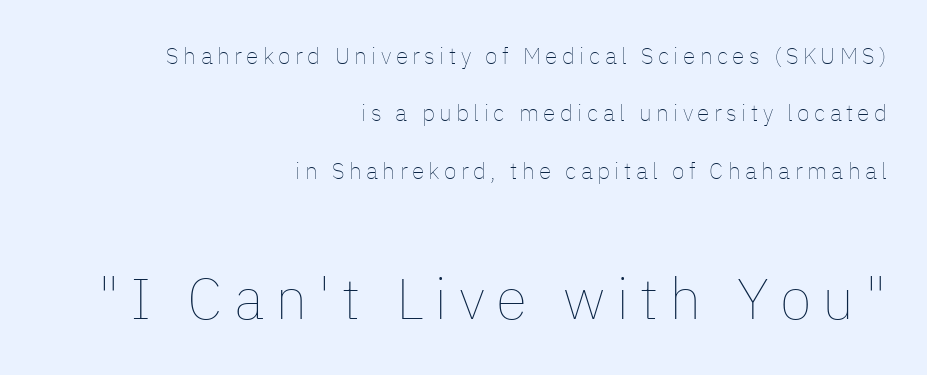
The image shows 58 px thin type, upright; set right-aligned, loose line spacing (2.5x), not underlined; the second (bottom) block is 2.52x larger; low stroke contrast and a medium x-height.
